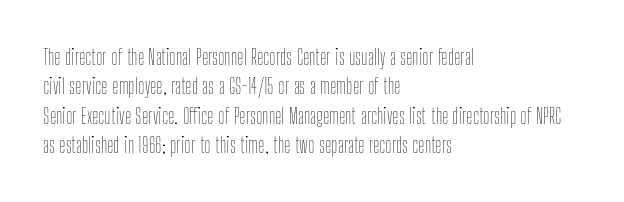
The image shows 22 px text type, upright; set left-aligned, normal line spacing (1.34x), normal letter spacing, not underlined.
